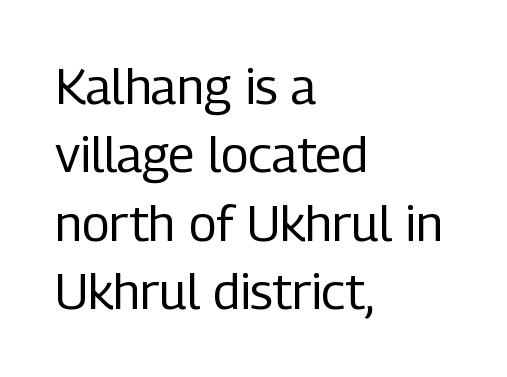
Q: Is the text bold? A: No.
Q: Is the text italic (slanted)? A: No, it is upright.
Q: Is the typeface a serif or a sans-serif typeface? A: Sans-serif.
Q: Is the text underlined? A: No.
Q: How is the paragraph aligned? A: Left-aligned.
Q: Is the spacing between letters normal or unusually wide? A: Normal.
Q: Is the spacing between lines tight, normal or loose? A: Normal.
Q: Width (condensed, normal, or wide)? A: Condensed.
Q: Stroke contrast? A: Low.
Q: x-height? A: Medium.
Q: Monospaced? A: No.
